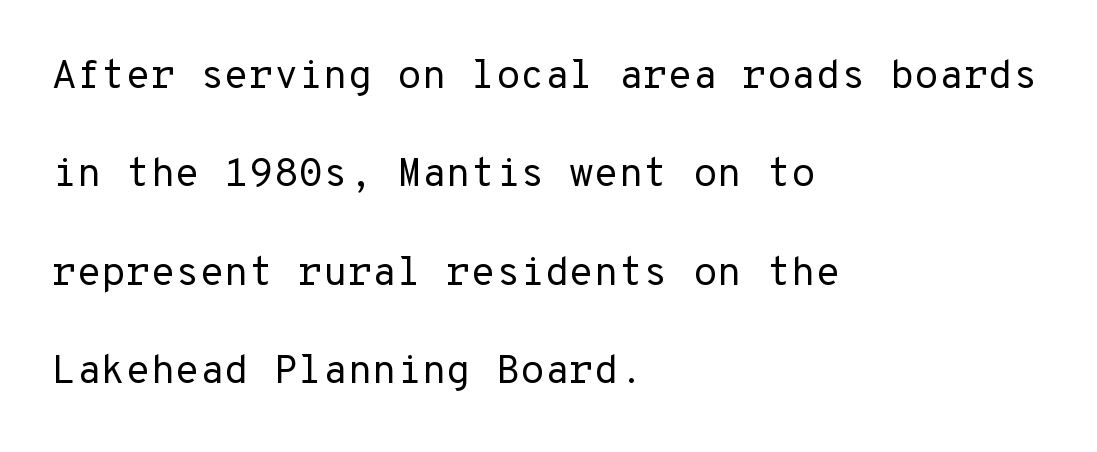
{"serif": "no", "italic": "no", "bold": "no", "weight": "regular", "width": "normal", "stroke_contrast": "low", "x_height": "medium", "underline": "no", "align": "left", "line_spacing": "loose", "line_spacing_ratio": 2.46, "letter_spacing": "normal", "letter_spacing_em": 0.0, "glyph_px": 40}
